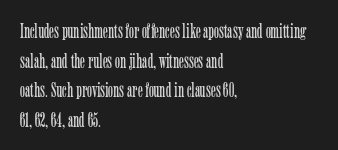
The image shows 21 px text type, upright; set left-aligned, normal line spacing (1.41x), normal letter spacing, not underlined.
